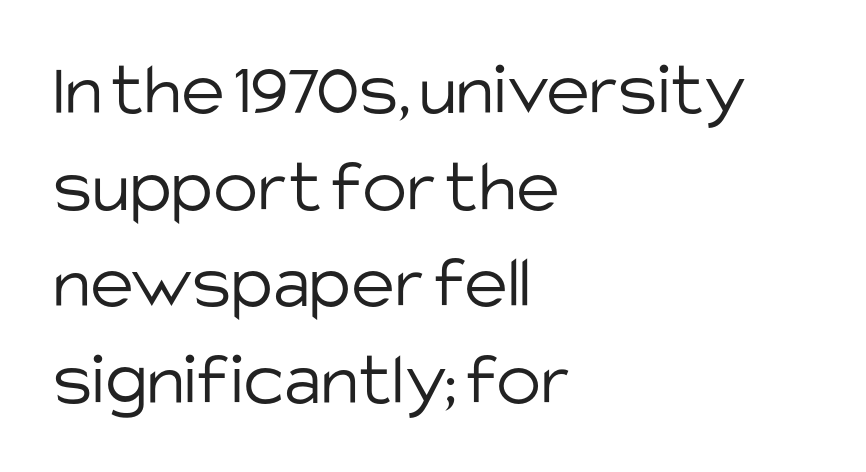
The image shows 75 px light sans-serif type, upright; set left-aligned, normal line spacing (1.29x), normal letter spacing, not underlined; low stroke contrast and a large x-height.
